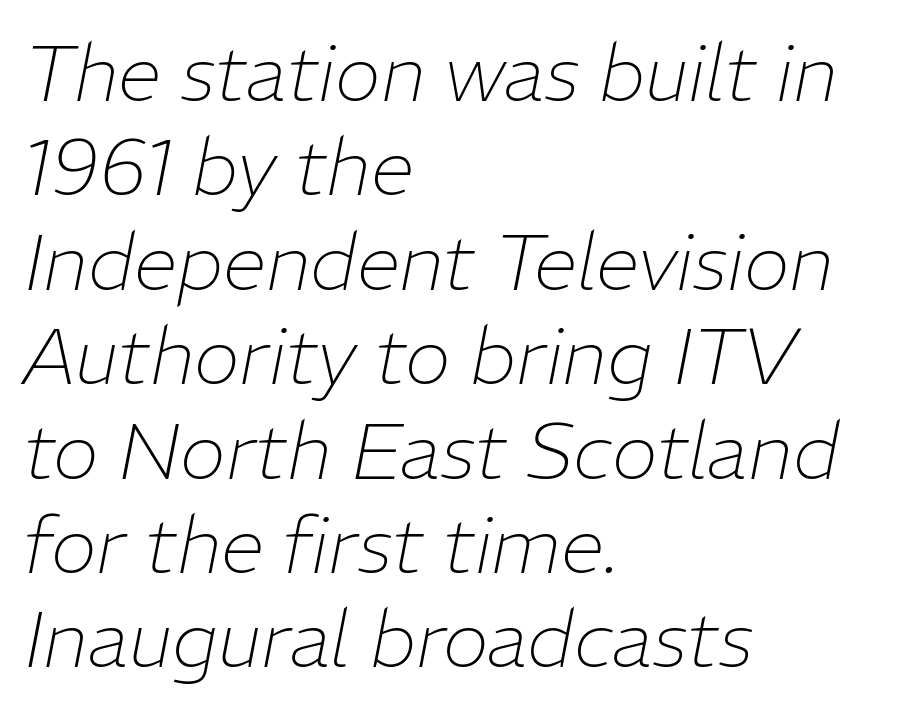
Q: Is the text bold? A: No.
Q: Is the text italic (slanted)? A: Yes, it leans right by about 11 degrees.
Q: Is the text underlined? A: No.
Q: How is the paragraph aligned? A: Left-aligned.
Q: Is the spacing between letters normal or unusually wide? A: Normal.
Q: Width (condensed, normal, or wide)? A: Normal.
Q: Stroke contrast? A: Low.
Q: x-height? A: Medium.
Q: Monospaced? A: No.
